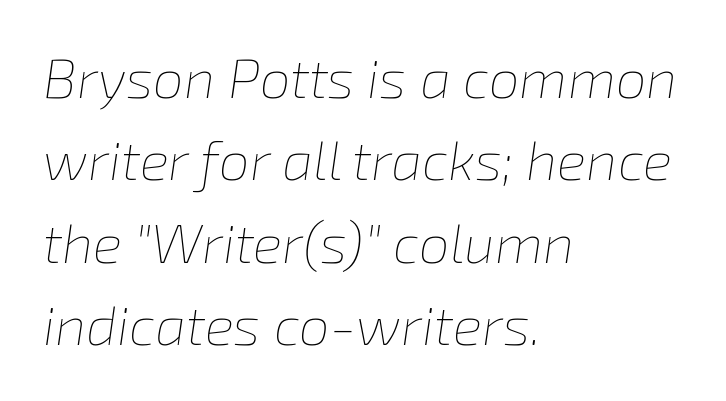
{"italic": "yes", "lean": "right", "slant_degrees": 8, "bold": "no", "weight": "thin", "width": "normal", "stroke_contrast": "low", "x_height": "medium", "monospaced": "no", "underline": "no", "align": "left", "line_spacing": "normal", "line_spacing_ratio": 1.5, "letter_spacing": "normal", "letter_spacing_em": 0.0, "glyph_px": 55}
